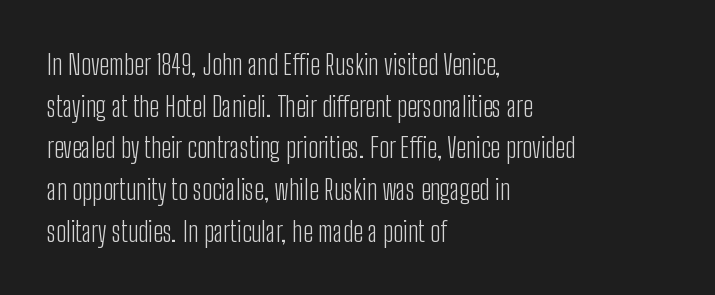
No extra tracking has been applied to these lines. Do the characters align in a grid? No, the font is proportional. The space beneath each line is pristine and unruled. Serif or sans? Sans — the stroke terminals are bare. Line spacing here is normal. Upright lettering throughout.
